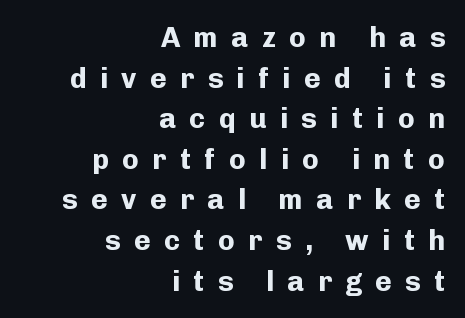
{"serif": "no", "italic": "no", "bold": "yes", "weight": "bold", "width": "normal", "stroke_contrast": "low", "x_height": "medium", "monospaced": "no", "underline": "no", "align": "right", "line_spacing": "normal", "line_spacing_ratio": 1.45, "letter_spacing": "wide", "letter_spacing_em": 0.48, "glyph_px": 28}
